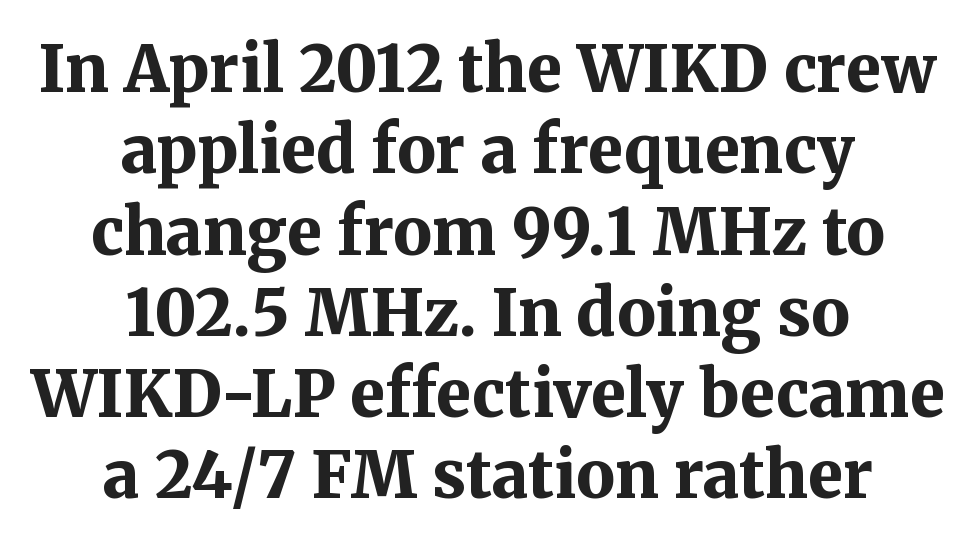
The image shows 64 px bold serif type, upright; set centered, normal line spacing (1.27x), normal letter spacing, not underlined; medium stroke contrast and a medium x-height.
